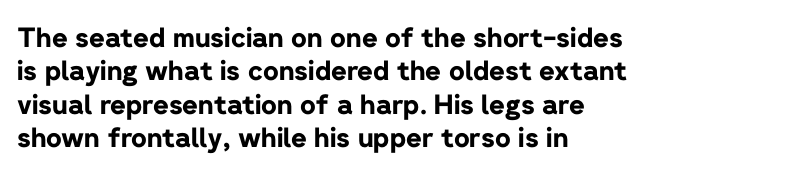
There is no visible air inserted between adjacent glyphs. Compared with a centered layout, this one pins lines to the left instead. The strokes are fattened all the way to bold. A typesetter would mark this as roman, not italic. The words here are not underlined.
